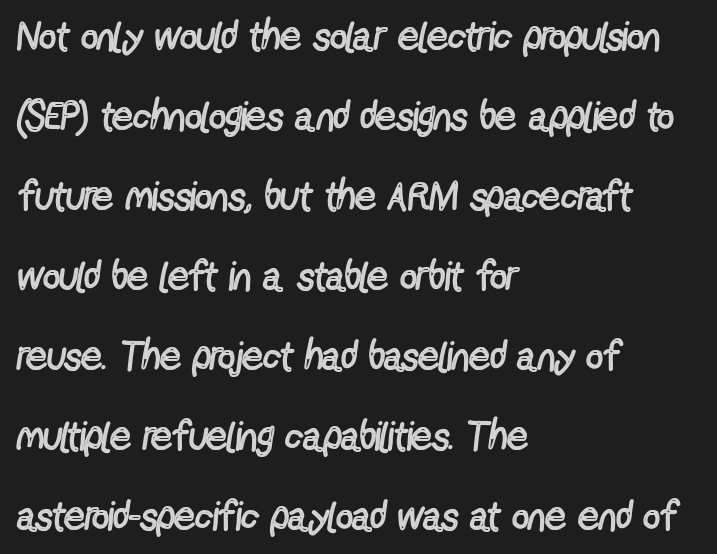
{"serif": "no", "bold": "no", "weight": "regular", "width": "condensed", "x_height": "medium", "monospaced": "no", "underline": "no", "align": "left", "line_spacing": "loose", "line_spacing_ratio": 1.95, "letter_spacing": "normal", "letter_spacing_em": 0.0, "glyph_px": 41}
